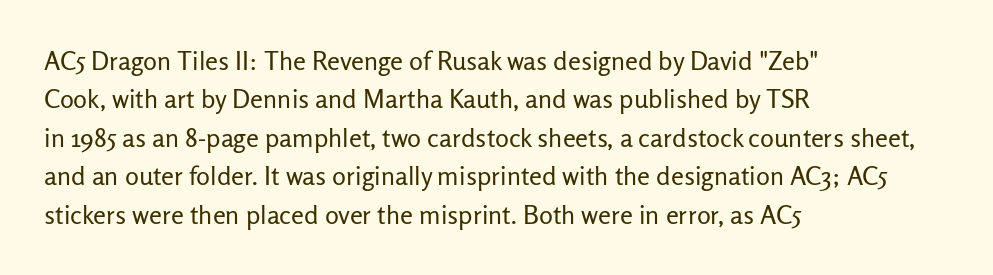
{"italic": "no", "bold": "no", "underline": "no", "align": "left", "line_spacing": "normal", "line_spacing_ratio": 1.48, "letter_spacing": "normal", "letter_spacing_em": 0.0, "glyph_px": 26}
